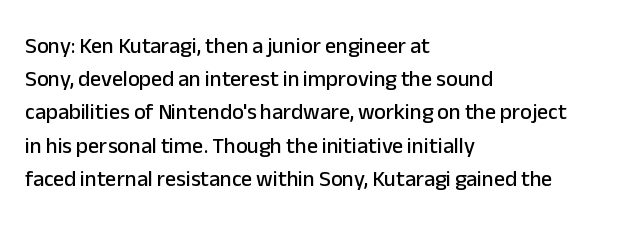
Q: Is the text italic (slanted)? A: No, it is upright.
Q: Is the text underlined? A: No.
Q: How is the paragraph aligned? A: Left-aligned.
Q: Is the spacing between letters normal or unusually wide? A: Normal.
Q: Is the spacing between lines tight, normal or loose? A: Normal.
